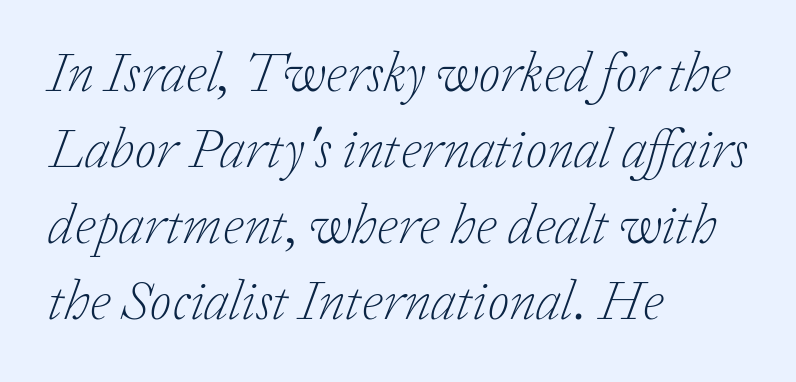
{"serif": "yes", "italic": "yes", "lean": "right", "slant_degrees": 20, "bold": "no", "weight": "light", "width": "normal", "stroke_contrast": "low", "x_height": "medium", "monospaced": "no", "underline": "no", "align": "left", "line_spacing": "normal", "line_spacing_ratio": 1.36, "letter_spacing": "normal", "letter_spacing_em": 0.0, "glyph_px": 56}
